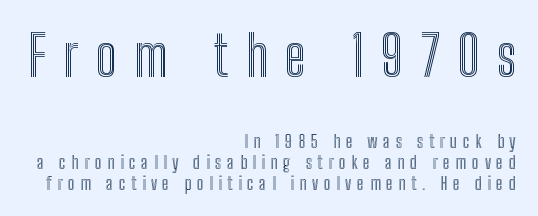
Q: Is the text italic (slanted)? A: No, it is upright.
Q: Is the text underlined? A: No.
Q: How is the paragraph aligned? A: Right-aligned.
Q: Is the spacing between letters normal or unusually wide? A: Unusually wide.
Q: Which block of text is set in a larger size, the first (top) or the second (bottom)? A: The first (top) one.
Q: Width (condensed, normal, or wide)? A: Condensed.
Q: x-height? A: Medium.
Q: Monospaced? A: No.
